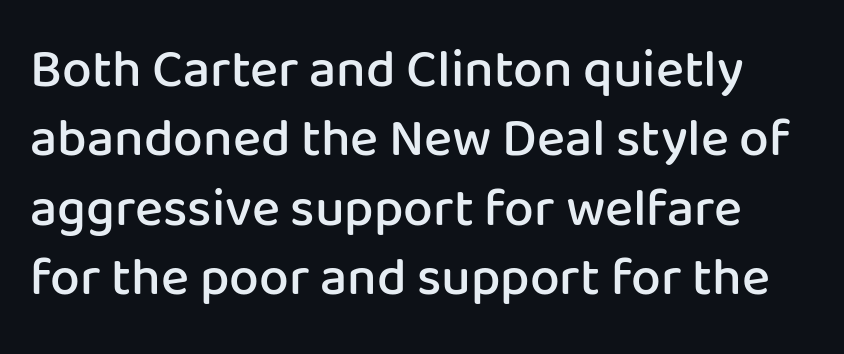
The image shows 53 px semibold sans-serif type, upright; set normal line spacing (1.31x), normal letter spacing, not underlined; low stroke contrast and a medium x-height.
